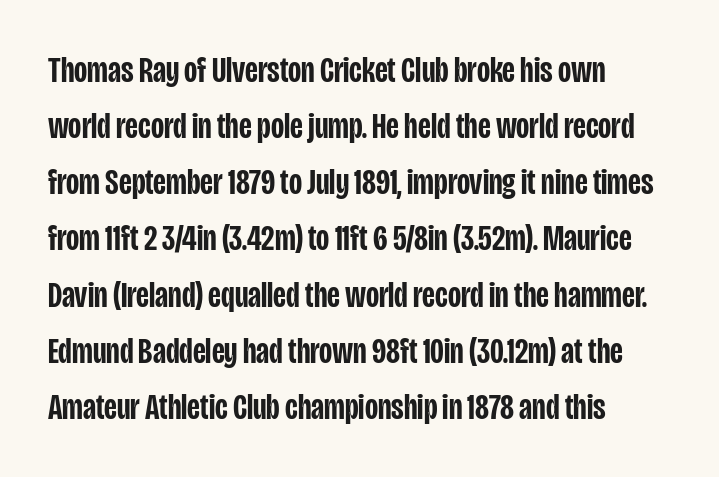
The image shows 36 px semibold, condensed sans-serif type, upright; set left-aligned, normal line spacing (1.56x), normal letter spacing, not underlined; low stroke contrast and a large x-height.
